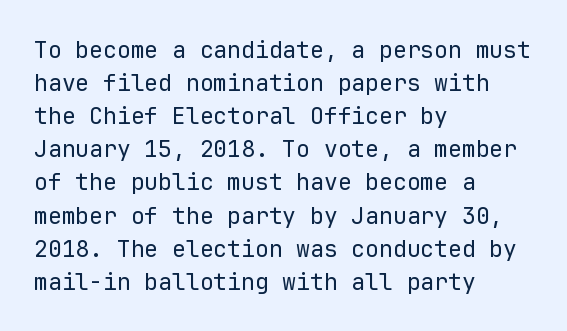
The image shows 23 px text type, upright; set left-aligned, normal line spacing (1.44x), normal letter spacing, not underlined.
